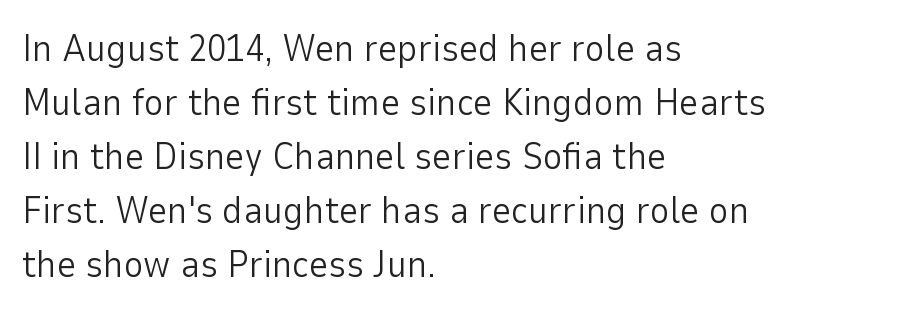
Q: Is the text bold? A: No.
Q: Is the text italic (slanted)? A: No, it is upright.
Q: Is the typeface a serif or a sans-serif typeface? A: Sans-serif.
Q: Is the text underlined? A: No.
Q: How is the paragraph aligned? A: Left-aligned.
Q: Is the spacing between letters normal or unusually wide? A: Normal.
Q: Is the spacing between lines tight, normal or loose? A: Normal.
Q: Width (condensed, normal, or wide)? A: Normal.
Q: Stroke contrast? A: Low.
Q: x-height? A: Medium.
Q: Monospaced? A: No.
